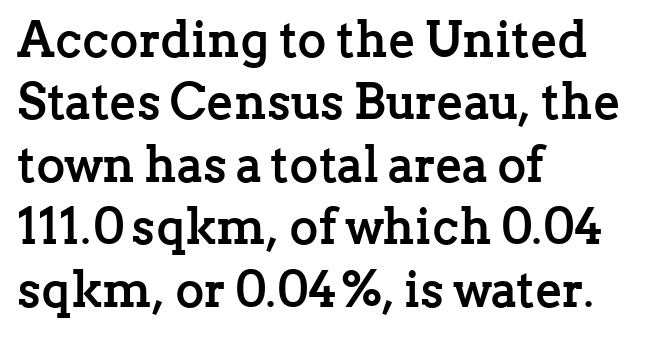
Yep, those are serifs on the letters. Rows of type keep a routine distance in the vertical direction. The rendering keeps characters at their native spacing. On the weight axis this lands at bold, roughly 700. Does the copy run flush right? No — it runs flush left. Do the characters align in a grid? No, the font is proportional.
